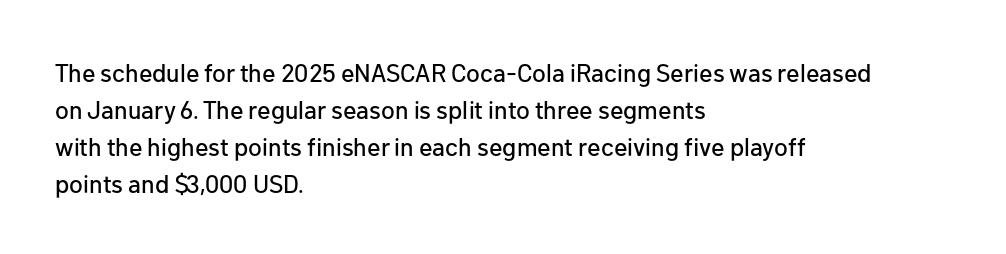
{"italic": "no", "underline": "no", "align": "left", "line_spacing": "normal", "line_spacing_ratio": 1.48, "letter_spacing": "normal", "letter_spacing_em": 0.0, "glyph_px": 25}
